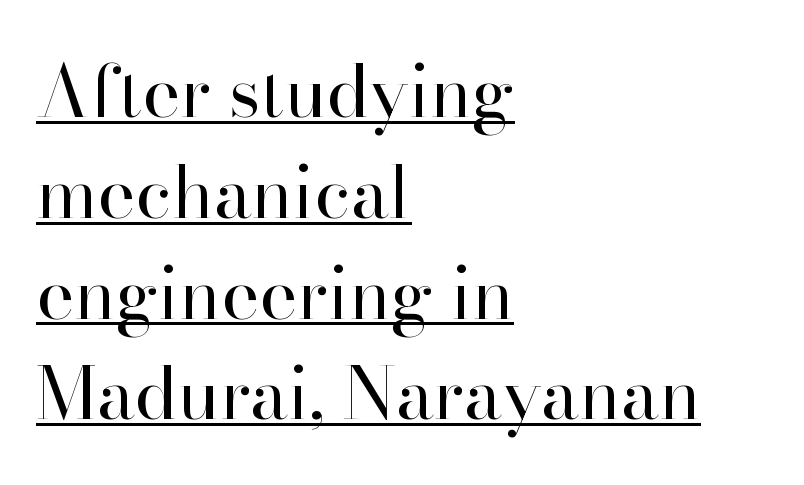
Q: Is the text bold? A: No.
Q: Is the text italic (slanted)? A: No, it is upright.
Q: Is the typeface a serif or a sans-serif typeface? A: Serif.
Q: Is the text underlined? A: Yes.
Q: How is the paragraph aligned? A: Left-aligned.
Q: Is the spacing between letters normal or unusually wide? A: Normal.
Q: Is the spacing between lines tight, normal or loose? A: Normal.
Q: Width (condensed, normal, or wide)? A: Normal.
Q: Stroke contrast? A: High.
Q: x-height? A: Small.
Q: Monospaced? A: No.
